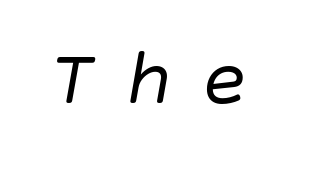
Unbolded letterforms with no extra heft. Does extra space separate the letters? Yes, quite a lot of it. Does the lettering tilt? It does — this is italic. Honestly, there is no underline to notice here at all.
